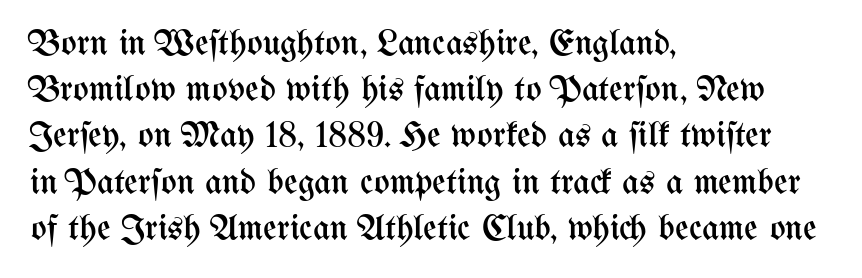
Is this a fixed-width face? No — the glyphs have proportional, varying widths. The lines sit at an ordinary, default distance from one another. Alignment: flush left. The letterforms sit shoulder to shoulder at normal distance.
